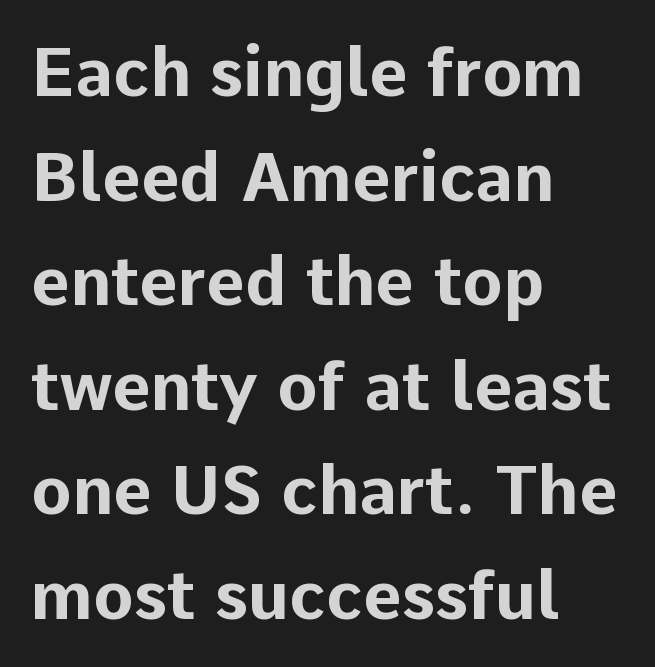
Q: Is the text bold? A: Yes.
Q: Is the text italic (slanted)? A: No, it is upright.
Q: Is the typeface a serif or a sans-serif typeface? A: Sans-serif.
Q: Is the text underlined? A: No.
Q: How is the paragraph aligned? A: Left-aligned.
Q: Is the spacing between letters normal or unusually wide? A: Normal.
Q: Is the spacing between lines tight, normal or loose? A: Normal.
Q: Width (condensed, normal, or wide)? A: Normal.
Q: Stroke contrast? A: Low.
Q: x-height? A: Medium.
Q: Monospaced? A: No.
